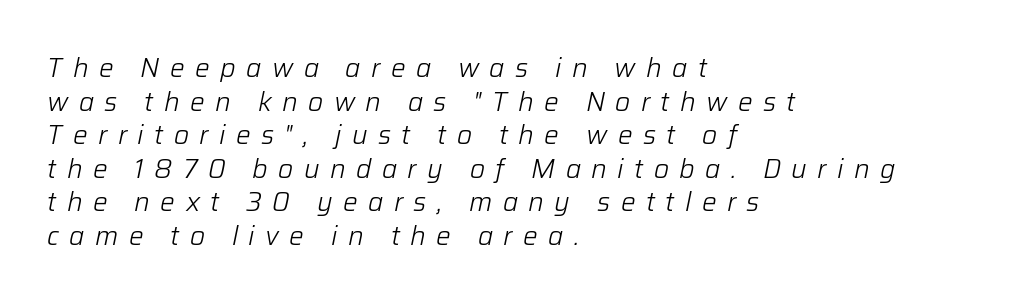
{"italic": "yes", "lean": "right", "slant_degrees": 12, "bold": "no", "underline": "no", "align": "left", "line_spacing": "normal", "line_spacing_ratio": 1.29, "letter_spacing": "wide", "letter_spacing_em": 0.4, "glyph_px": 26}
